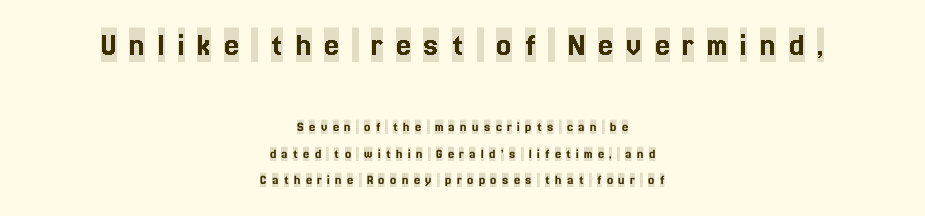
Q: Is the text italic (slanted)? A: No, it is upright.
Q: Is the typeface a serif or a sans-serif typeface? A: Serif.
Q: Is the text underlined? A: No.
Q: How is the paragraph aligned? A: Centered.
Q: Is the spacing between letters normal or unusually wide? A: Unusually wide.
Q: Which block of text is set in a larger size, the first (top) or the second (bottom)? A: The first (top) one.
Q: Width (condensed, normal, or wide)? A: Condensed.
Q: x-height? A: Large.
Q: Monospaced? A: No.
